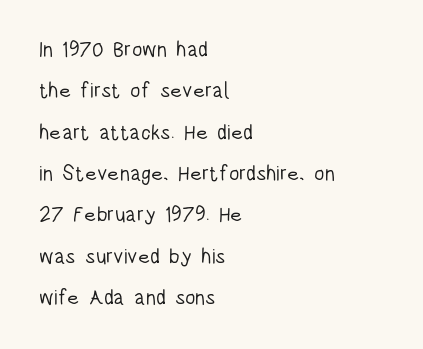
Q: Is the text bold? A: No.
Q: Is the text italic (slanted)? A: No, it is upright.
Q: Is the text underlined? A: No.
Q: How is the paragraph aligned? A: Left-aligned.
Q: Is the spacing between letters normal or unusually wide? A: Normal.
Q: Is the spacing between lines tight, normal or loose? A: Loose.
